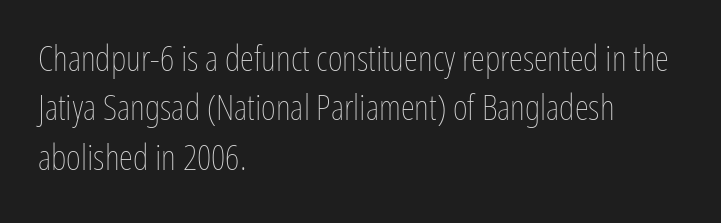
A typesetter would mark this as roman, not italic. Observe the ordinary spacing: letters are neighbours, not strangers. These glyphs show unthickened strokes, regular width or finer. This rendering uses left alignment, leaving the right contour irregular. Notice how descenders clear the ascenders below comfortably — that's standard leading.
